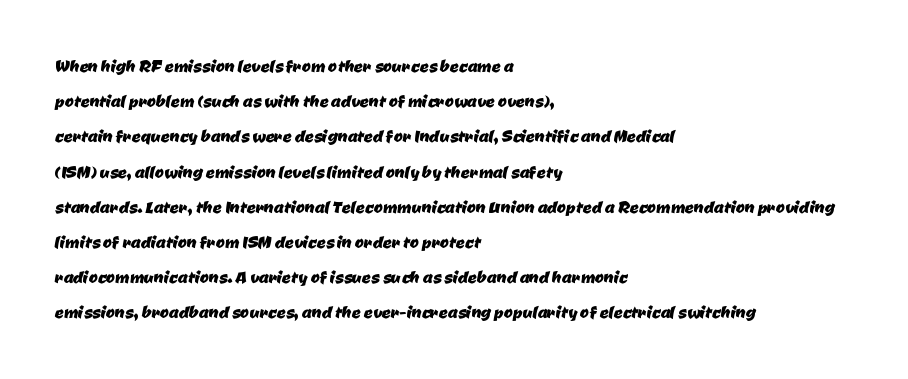
{"underline": "no", "align": "left", "line_spacing": "normal", "line_spacing_ratio": 1.6, "letter_spacing": "normal", "letter_spacing_em": 0.0, "glyph_px": 22}
